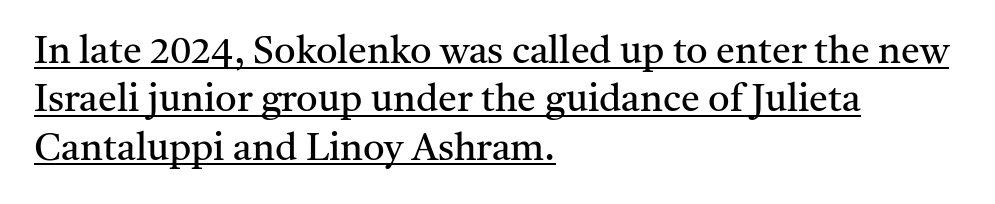
These lines are composed in type with serifs. One glance says typical: line gaps are just what's usual. Caption: lettering with a line underneath. Heft: none added — not bold.
